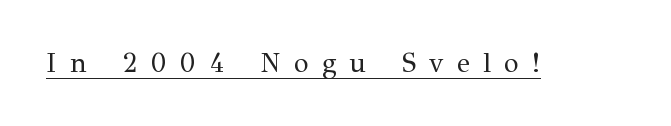
{"italic": "no", "bold": "no", "underline": "yes", "letter_spacing": "wide", "letter_spacing_em": 0.5, "glyph_px": 27}
